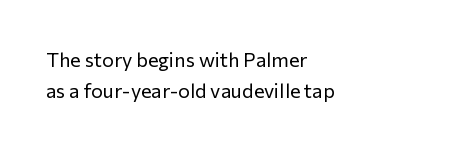
The image shows 20 px text type, upright; set left-aligned, normal line spacing (1.53x), normal letter spacing, not underlined.
